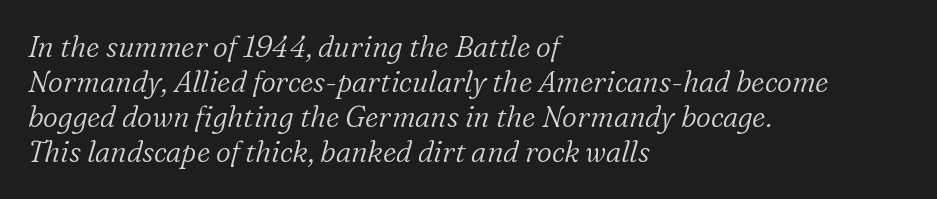
{"serif": "yes", "italic": "yes", "lean": "right", "slant_degrees": 16, "bold": "no", "weight": "light", "width": "normal", "stroke_contrast": "low", "x_height": "medium", "monospaced": "no", "underline": "no", "align": "left", "line_spacing_ratio": 1.21, "letter_spacing": "normal", "letter_spacing_em": 0.0, "glyph_px": 29}
